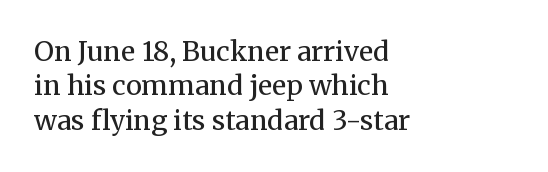
Q: Is the text bold? A: No.
Q: Is the text italic (slanted)? A: No, it is upright.
Q: Is the text underlined? A: No.
Q: How is the paragraph aligned? A: Left-aligned.
Q: Is the spacing between letters normal or unusually wide? A: Normal.
Q: Is the spacing between lines tight, normal or loose? A: Normal.
